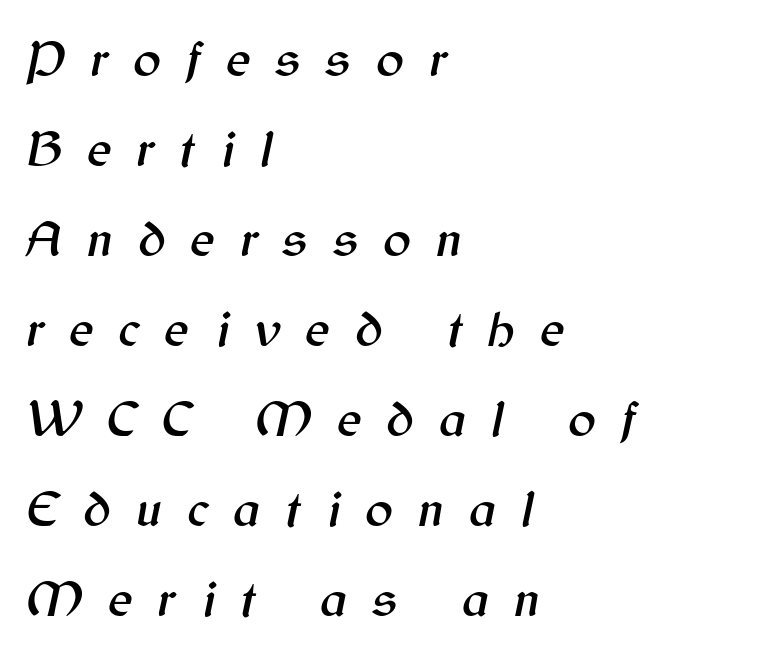
Q: Is the text italic (slanted)? A: Yes, it leans right by about 12 degrees.
Q: Is the text underlined? A: No.
Q: How is the paragraph aligned? A: Left-aligned.
Q: Is the spacing between letters normal or unusually wide? A: Unusually wide.
Q: Width (condensed, normal, or wide)? A: Normal.
Q: Stroke contrast? A: Medium.
Q: x-height? A: Medium.
Q: Monospaced? A: No.
